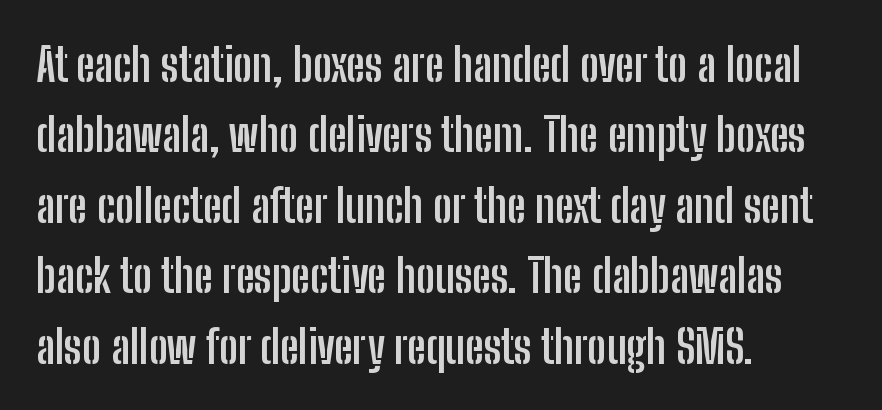
Q: Is the text bold? A: Yes.
Q: Is the text italic (slanted)? A: No, it is upright.
Q: Is the typeface a serif or a sans-serif typeface? A: Sans-serif.
Q: Is the text underlined? A: No.
Q: How is the paragraph aligned? A: Left-aligned.
Q: Is the spacing between letters normal or unusually wide? A: Normal.
Q: Is the spacing between lines tight, normal or loose? A: Normal.
Q: Width (condensed, normal, or wide)? A: Condensed.
Q: Stroke contrast? A: Low.
Q: x-height? A: Medium.
Q: Monospaced? A: No.
